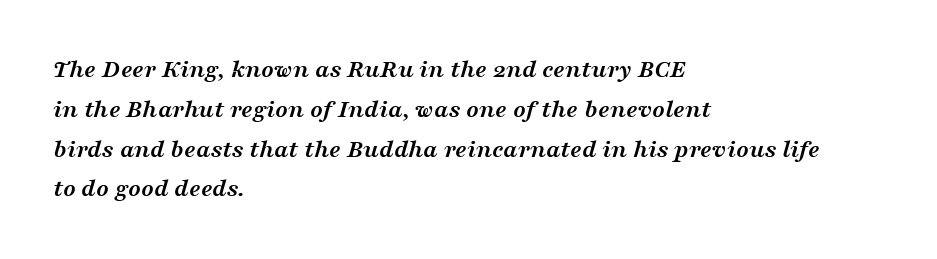
{"italic": "yes", "lean": "right", "slant_degrees": 16, "bold": "yes", "underline": "no", "align": "left", "line_spacing": "normal", "line_spacing_ratio": 1.53, "letter_spacing": "normal", "letter_spacing_em": 0.0, "glyph_px": 26}
